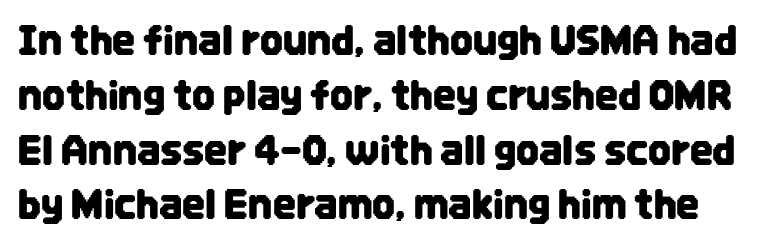
Q: Is the text italic (slanted)? A: No, it is upright.
Q: Is the typeface a serif or a sans-serif typeface? A: Sans-serif.
Q: Is the text underlined? A: No.
Q: Is the spacing between letters normal or unusually wide? A: Normal.
Q: Is the spacing between lines tight, normal or loose? A: Normal.
Q: Width (condensed, normal, or wide)? A: Condensed.
Q: Stroke contrast? A: Low.
Q: x-height? A: Large.
Q: Monospaced? A: No.
